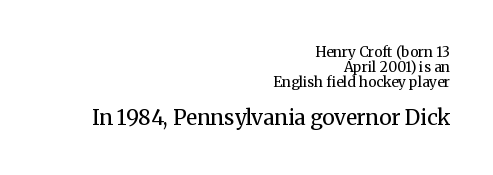
Reading down the block, your eye finds every line finishing at a fixed right position. These glyphs show unthickened strokes, regular width or finer. The rendering enlarges the type as you move from the upper chunk to the lower. Unlike italic type, these characters show no tilt at all. Tightly led — the rows are bunched.
